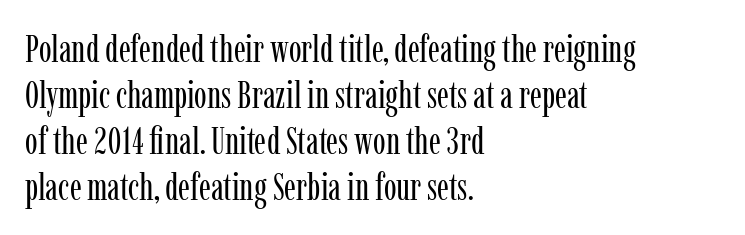
Q: Is the text bold? A: No.
Q: Is the text italic (slanted)? A: No, it is upright.
Q: Is the typeface a serif or a sans-serif typeface? A: Serif.
Q: Is the text underlined? A: No.
Q: How is the paragraph aligned? A: Left-aligned.
Q: Is the spacing between letters normal or unusually wide? A: Normal.
Q: Width (condensed, normal, or wide)? A: Condensed.
Q: Stroke contrast? A: Low.
Q: x-height? A: Medium.
Q: Monospaced? A: No.
